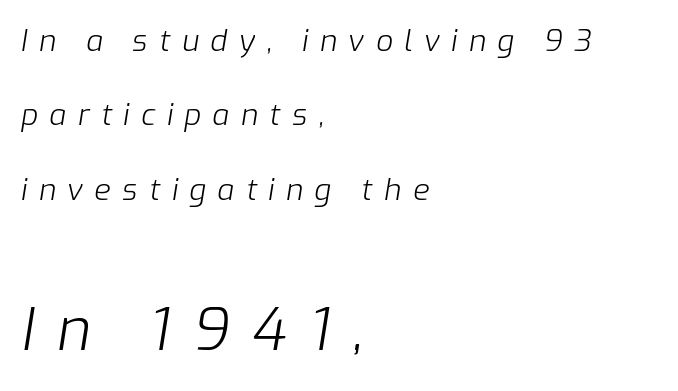
{"italic": "yes", "lean": "right", "slant_degrees": 9, "bold": "no", "weight": "light", "width": "normal", "stroke_contrast": "low", "x_height": "medium", "monospaced": "no", "underline": "no", "align": "left", "line_spacing": "loose", "line_spacing_ratio": 2.48, "letter_spacing": "wide", "letter_spacing_em": 0.38, "larger_block": "second", "size_ratio": 1.97, "glyph_px": 59}
